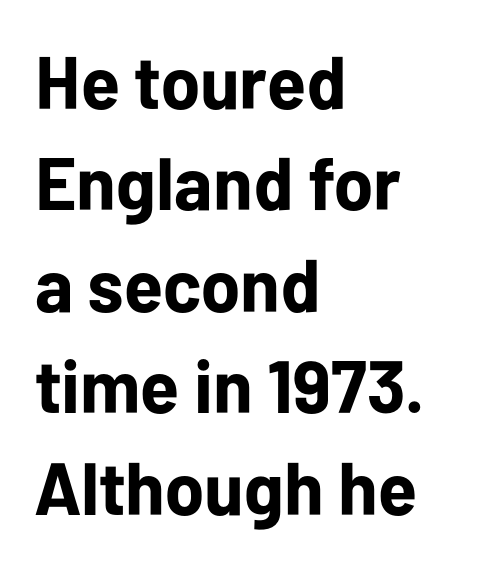
{"serif": "no", "italic": "no", "bold": "yes", "weight": "bold", "width": "normal", "stroke_contrast": "low", "x_height": "medium", "monospaced": "no", "underline": "no", "align": "left", "line_spacing": "normal", "line_spacing_ratio": 1.37, "letter_spacing": "normal", "letter_spacing_em": 0.0, "glyph_px": 74}
